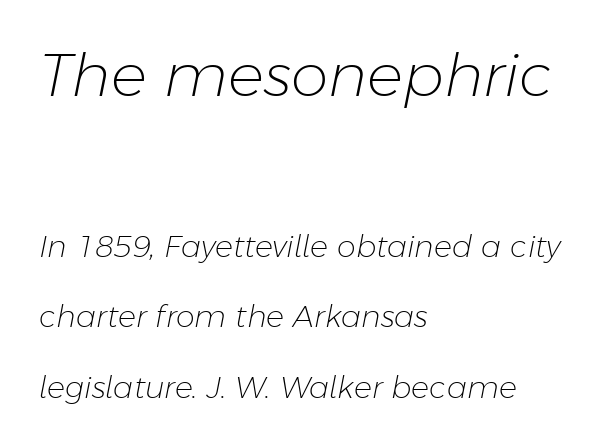
On a weight scale, this lands at 450 or below. You could not count columns in this text — the font is proportionally spaced. Horizontal alignment here is leftward, the default for most running prose. Scale decreases going downward across the two blocks.
